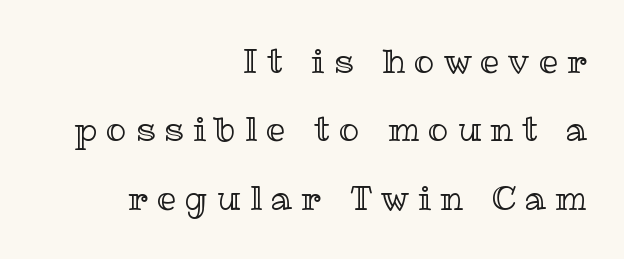
The image shows 34 px text type, upright; set right-aligned, loose line spacing (2.01x), unusually wide letter spacing (+0.27 em), not underlined; a medium x-height.
